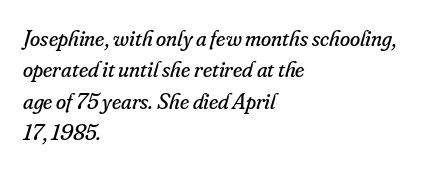
Q: Is the text bold? A: No.
Q: Is the text italic (slanted)? A: Yes, it leans right by about 16 degrees.
Q: Is the text underlined? A: No.
Q: How is the paragraph aligned? A: Left-aligned.
Q: Is the spacing between letters normal or unusually wide? A: Normal.
Q: Is the spacing between lines tight, normal or loose? A: Normal.
